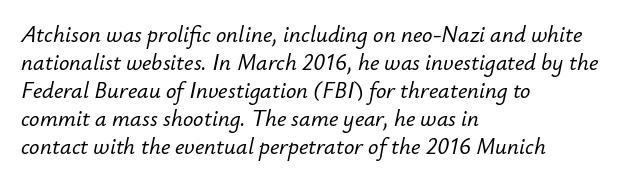
The image shows 23 px text type, italic (leaning right); set left-aligned, line spacing 1.22x, normal letter spacing, not underlined.
